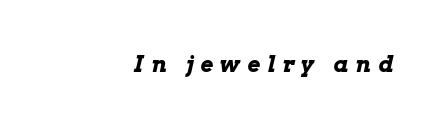
Q: Is the text bold? A: Yes.
Q: Is the text italic (slanted)? A: Yes, it leans right by about 13 degrees.
Q: Is the text underlined? A: No.
Q: Is the spacing between letters normal or unusually wide? A: Unusually wide.
